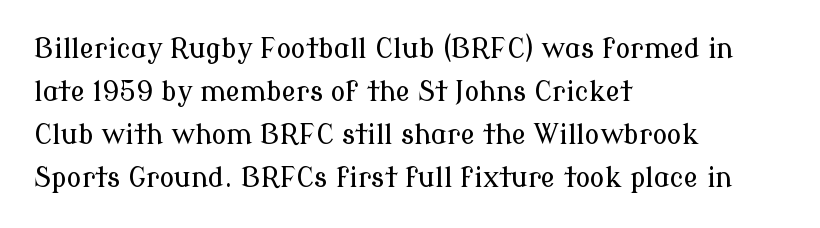
{"italic": "no", "underline": "no", "align": "left", "line_spacing": "normal", "line_spacing_ratio": 1.59, "letter_spacing": "normal", "letter_spacing_em": 0.0, "glyph_px": 27}
